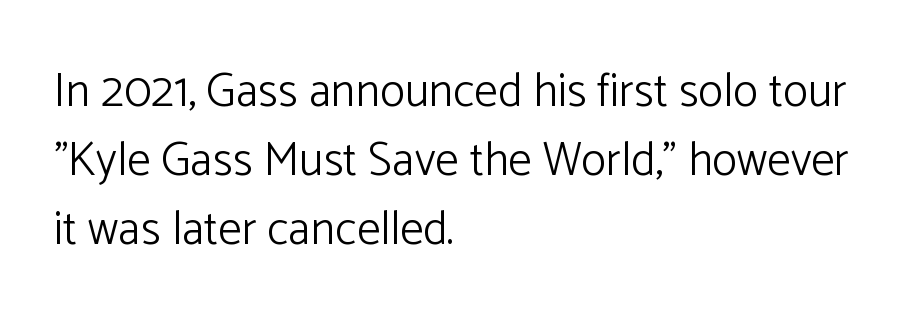
Weight: regular or lighter. Is this a fixed-width face? No — the glyphs have proportional, varying widths. A student would call this left alignment; a typographer would say flush left, rag right. The type sits square on the baseline with zero lean.
